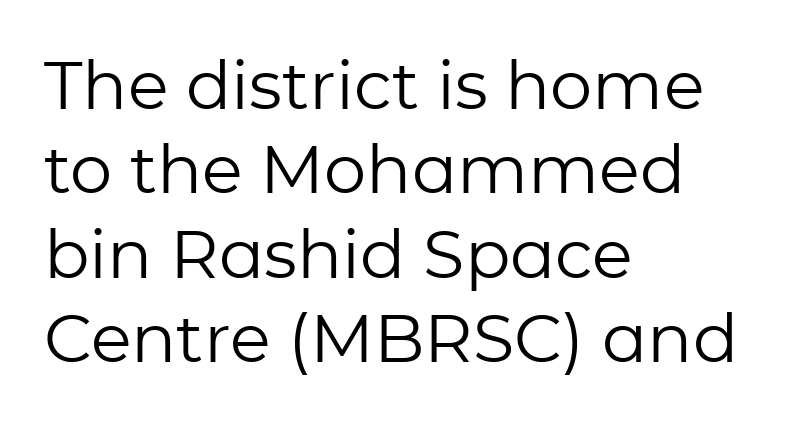
Q: Is the text bold? A: No.
Q: Is the text italic (slanted)? A: No, it is upright.
Q: Is the typeface a serif or a sans-serif typeface? A: Sans-serif.
Q: Is the text underlined? A: No.
Q: How is the paragraph aligned? A: Left-aligned.
Q: Is the spacing between letters normal or unusually wide? A: Normal.
Q: Is the spacing between lines tight, normal or loose? A: Normal.
Q: Width (condensed, normal, or wide)? A: Normal.
Q: Stroke contrast? A: Low.
Q: x-height? A: Medium.
Q: Monospaced? A: No.
